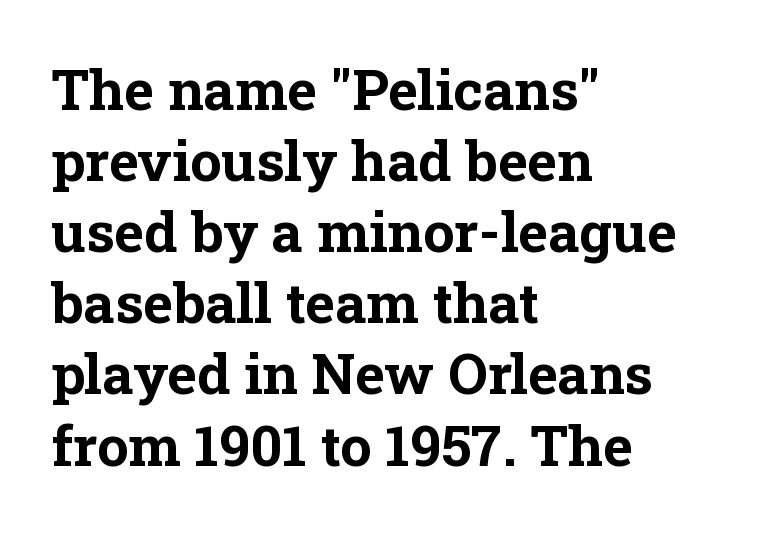
The characters look thick and weighty, a clear bold. Regular leading. Where is the straight margin? On the left. Yep, those are serifs on the letters. The face used here is proportionally spaced, like ordinary book or web type. Here the glyphs are tracked normally, forming tight word shapes.
